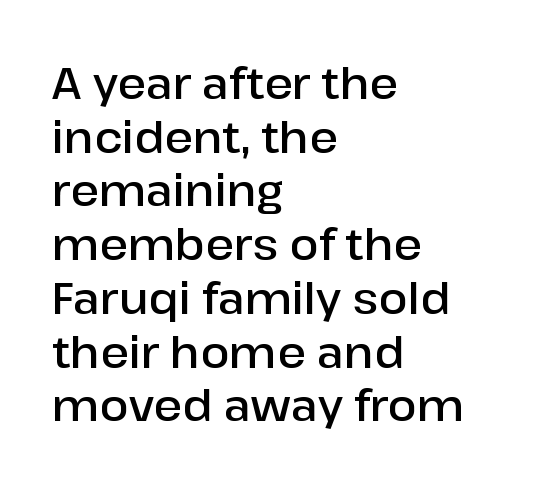
{"serif": "no", "italic": "no", "bold": "semi", "weight": "semibold", "width": "normal", "stroke_contrast": "low", "x_height": "medium", "monospaced": "no", "underline": "no", "align": "left", "line_spacing": "normal", "line_spacing_ratio": 1.25, "letter_spacing": "normal", "letter_spacing_em": 0.0, "glyph_px": 43}
